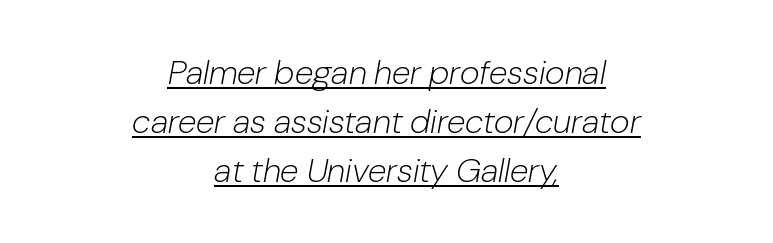
The image shows 34 px light type, italic (leaning right); set centered, normal line spacing (1.44x), normal letter spacing, underlined; low stroke contrast and a medium x-height.
